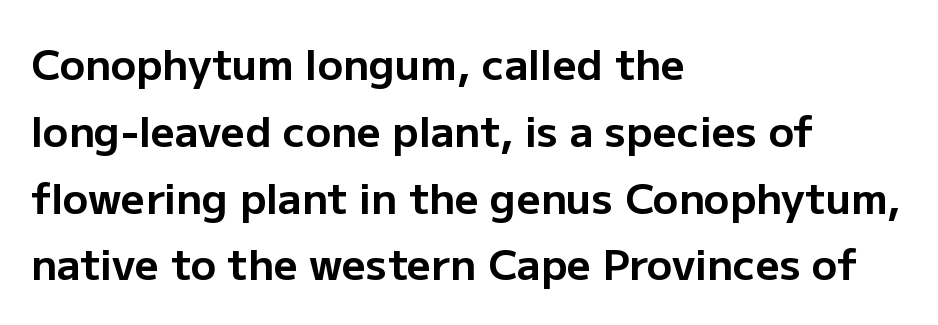
{"serif": "no", "italic": "no", "bold": "yes", "weight": "bold", "width": "normal", "stroke_contrast": "low", "x_height": "medium", "monospaced": "no", "underline": "no", "align": "left", "line_spacing": "normal", "line_spacing_ratio": 1.59, "letter_spacing": "normal", "letter_spacing_em": 0.0, "glyph_px": 42}
